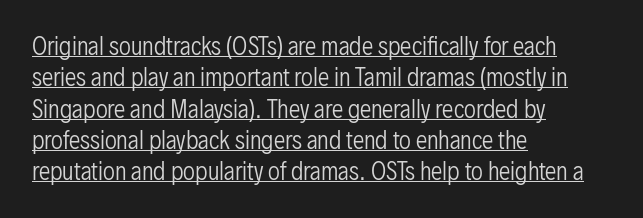
Typeset ragged right — the left edge is the straight one. No extra ink here — the face is not bold. This sample uses an upright cut, with every glyph sitting square on the baseline. In designer terms, the underline attribute is active on this setting.
